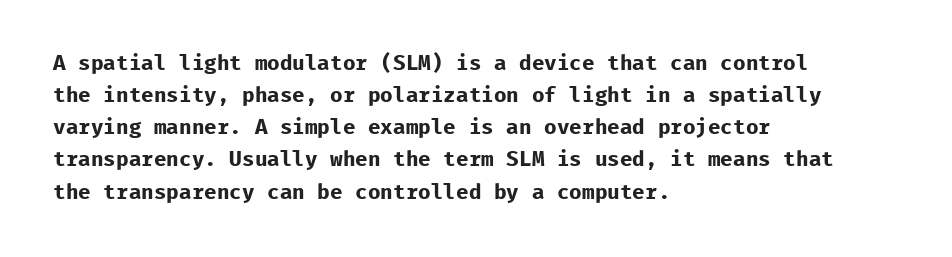
Q: Is the text bold? A: Yes.
Q: Is the text italic (slanted)? A: No, it is upright.
Q: Is the text underlined? A: No.
Q: How is the paragraph aligned? A: Left-aligned.
Q: Is the spacing between letters normal or unusually wide? A: Normal.
Q: Is the spacing between lines tight, normal or loose? A: Normal.
